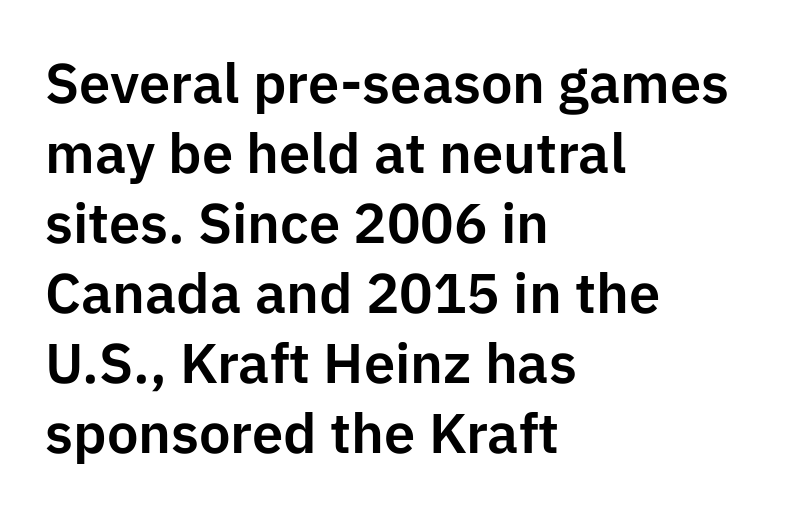
Default kerning and tracking; the words read as compact shapes. The rendering shows plain stroke endings on the letterforms — a sans-serif design. The letters stand straight up with perfectly vertical stems. The lines are quadded left.
